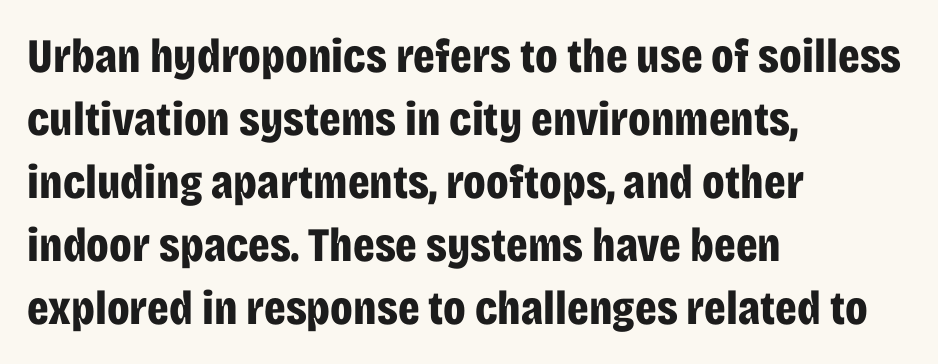
Q: Is the text bold? A: Yes.
Q: Is the text italic (slanted)? A: No, it is upright.
Q: Is the typeface a serif or a sans-serif typeface? A: Sans-serif.
Q: Is the text underlined? A: No.
Q: How is the paragraph aligned? A: Left-aligned.
Q: Is the spacing between letters normal or unusually wide? A: Normal.
Q: Is the spacing between lines tight, normal or loose? A: Normal.
Q: Width (condensed, normal, or wide)? A: Condensed.
Q: Stroke contrast? A: Low.
Q: x-height? A: Large.
Q: Monospaced? A: No.
